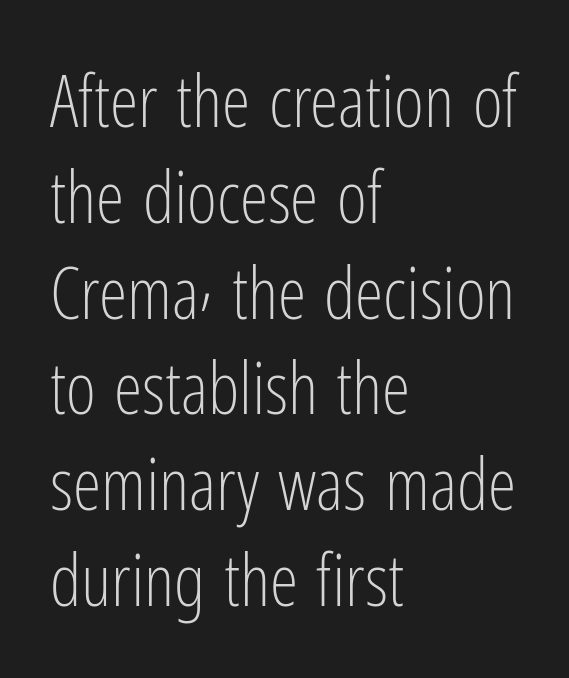
{"serif": "no", "italic": "no", "bold": "no", "weight": "light", "width": "condensed", "stroke_contrast": "low", "x_height": "medium", "monospaced": "no", "underline": "no", "align": "left", "line_spacing": "normal", "line_spacing_ratio": 1.33, "letter_spacing": "normal", "letter_spacing_em": 0.0, "glyph_px": 72}
